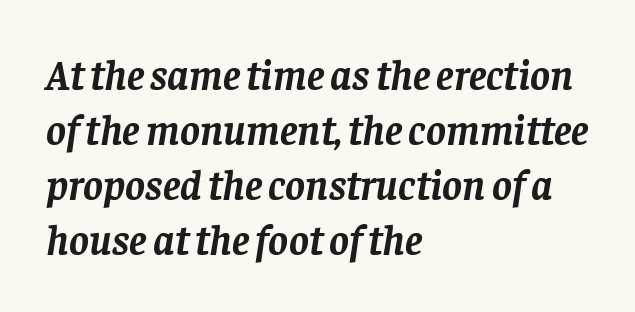
Q: Is the text bold? A: Yes.
Q: Is the text italic (slanted)? A: Yes, it leans right by about 8 degrees.
Q: Is the typeface a serif or a sans-serif typeface? A: Serif.
Q: Is the text underlined? A: No.
Q: How is the paragraph aligned? A: Left-aligned.
Q: Is the spacing between letters normal or unusually wide? A: Normal.
Q: Is the spacing between lines tight, normal or loose? A: Normal.
Q: Width (condensed, normal, or wide)? A: Normal.
Q: Stroke contrast? A: Low.
Q: x-height? A: Large.
Q: Monospaced? A: No.
